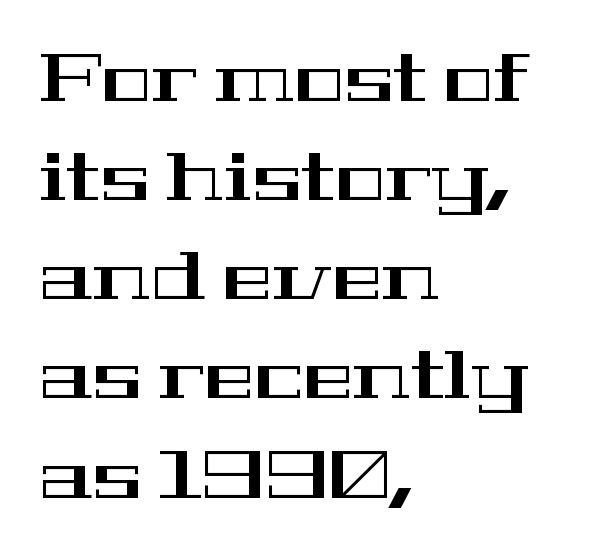
{"serif": "yes", "italic": "no", "width": "wide", "stroke_contrast": "high", "x_height": "medium", "monospaced": "no", "underline": "no", "align": "left", "line_spacing": "normal", "line_spacing_ratio": 1.48, "letter_spacing": "normal", "letter_spacing_em": 0.0, "glyph_px": 67}
